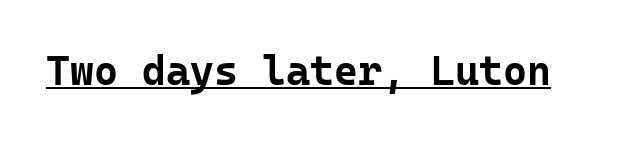
{"serif": "no", "italic": "no", "bold": "yes", "weight": "bold", "width": "normal", "stroke_contrast": "low", "x_height": "medium", "monospaced": "yes", "underline": "yes", "letter_spacing": "normal", "letter_spacing_em": 0.0, "glyph_px": 41}
